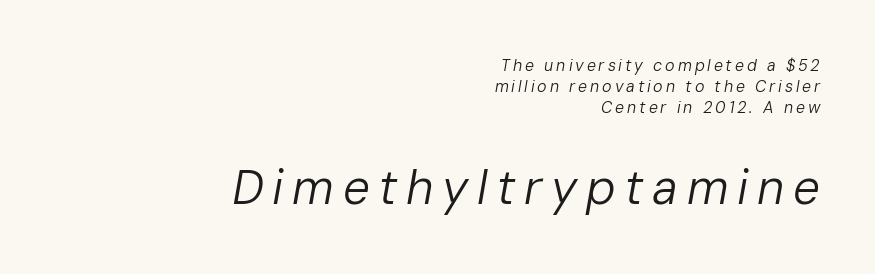
Q: Is the text bold? A: No.
Q: Is the text italic (slanted)? A: Yes, it leans right by about 10 degrees.
Q: Is the text underlined? A: No.
Q: How is the paragraph aligned? A: Right-aligned.
Q: Is the spacing between lines tight, normal or loose? A: Normal.
Q: Which block of text is set in a larger size, the first (top) or the second (bottom)? A: The second (bottom) one.
Q: Width (condensed, normal, or wide)? A: Normal.
Q: Stroke contrast? A: Low.
Q: x-height? A: Medium.
Q: Monospaced? A: No.
